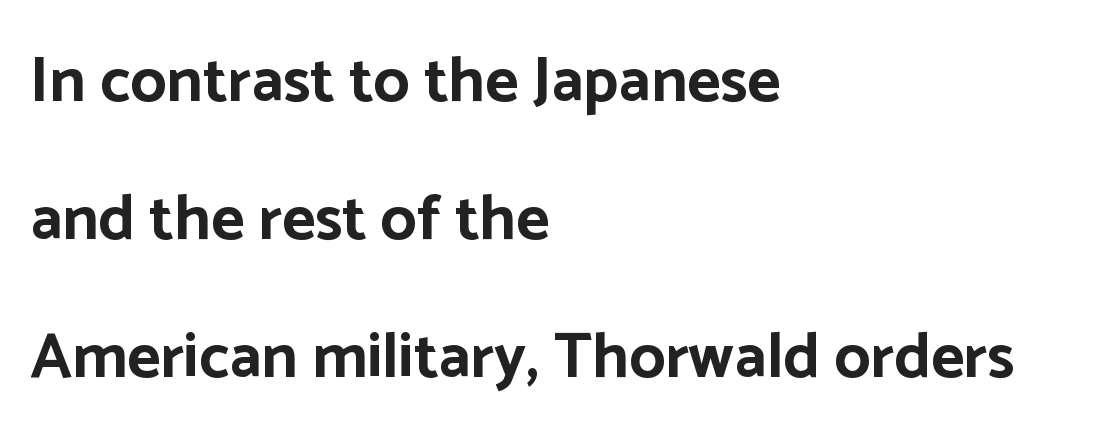
Words appear dense and cohesive because spacing is normal. Nope, no serifs anywhere on these letters. Notice how thick the strokes are: this is what a full bold looks like. If you drew a line through each stem, it would be perfectly vertical. Is the block centered? No — it sits flush against the left margin. The vertical gap from one line to the next is large.
